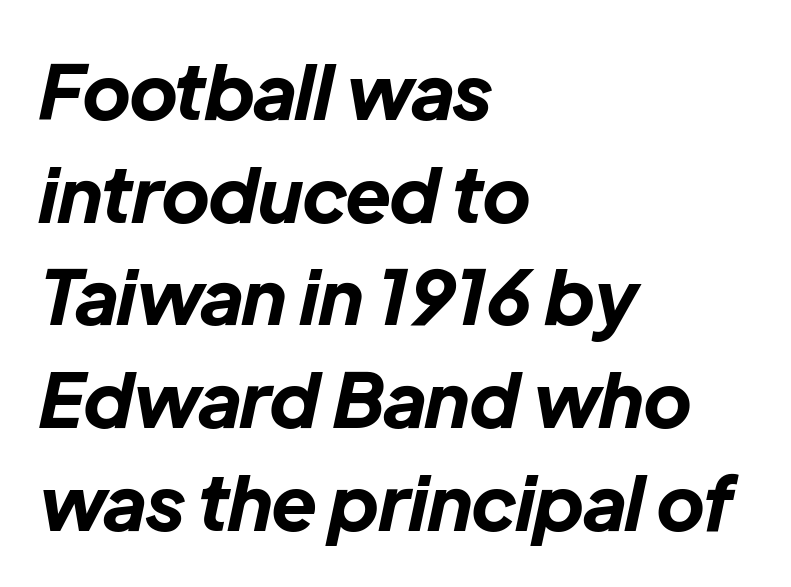
{"italic": "yes", "lean": "right", "slant_degrees": 12, "bold": "yes", "weight": "bold", "width": "normal", "stroke_contrast": "low", "x_height": "medium", "monospaced": "no", "underline": "no", "align": "left", "line_spacing": "normal", "line_spacing_ratio": 1.37, "letter_spacing": "normal", "letter_spacing_em": 0.0, "glyph_px": 75}
